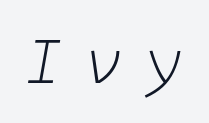
{"italic": "yes", "lean": "right", "slant_degrees": 10, "bold": "no", "weight": "light", "width": "normal", "stroke_contrast": "low", "x_height": "medium", "monospaced": "yes", "underline": "no", "letter_spacing": "wide", "letter_spacing_em": 0.39, "glyph_px": 62}
